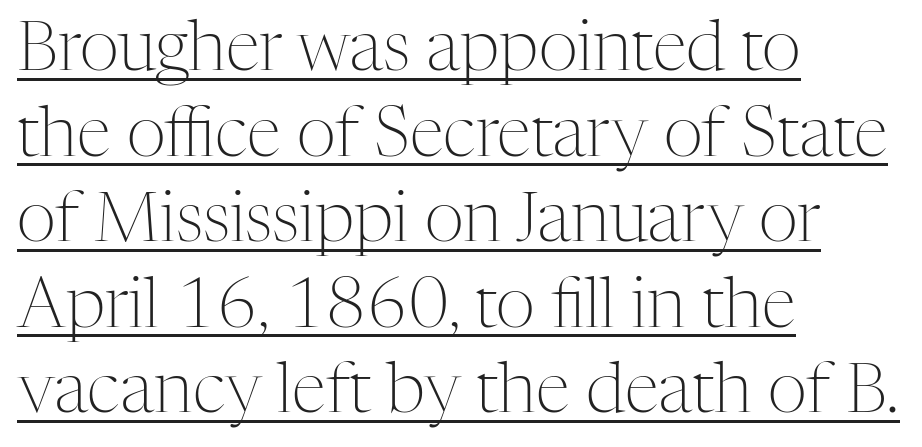
Honestly, the underline is the first thing you notice here. You could not count columns in this text — the font is proportionally spaced. What stands out about the letter spacing? Nothing — it is the standard amount. Regarding serifs, this sample has them.
